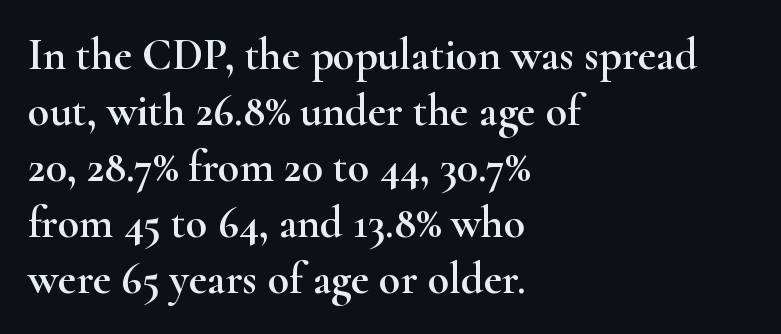
Q: Is the text italic (slanted)? A: No, it is upright.
Q: Is the typeface a serif or a sans-serif typeface? A: Serif.
Q: Is the text underlined? A: No.
Q: How is the paragraph aligned? A: Left-aligned.
Q: Is the spacing between letters normal or unusually wide? A: Normal.
Q: Is the spacing between lines tight, normal or loose? A: Normal.
Q: Width (condensed, normal, or wide)? A: Wide.
Q: Stroke contrast? A: High.
Q: x-height? A: Small.
Q: Monospaced? A: No.
